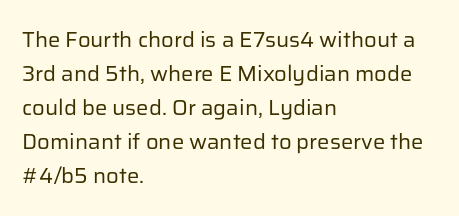
Caption: multi-line text, flush left, ragged right. Rendered with straight, roman letterforms. Beneath every word, the page is bare. Weight: not bold — regular or lighter. Nobody touched the tracking dial on this one. Vertically, the passage feels balanced, rows spaced as you'd expect.
